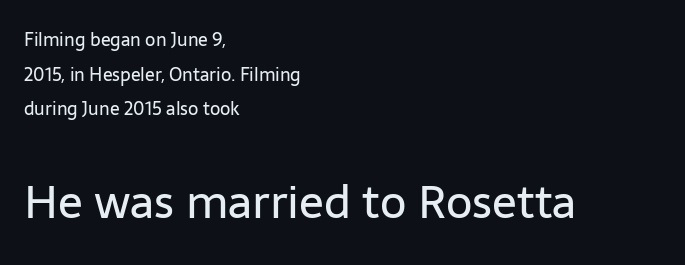
The image shows 46 px regular-weight sans-serif type, upright; set left-aligned, loose line spacing (1.92x), normal letter spacing, not underlined; the second (bottom) block is 2.56x larger; low stroke contrast and a medium x-height.
